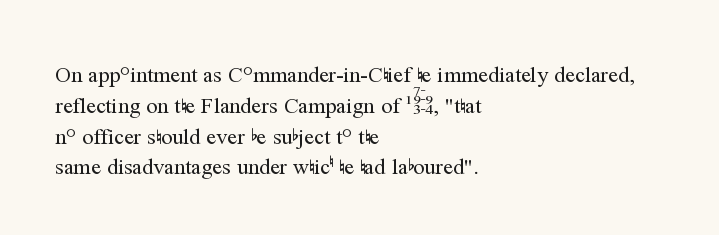
The image shows 22 px text type, upright; set left-aligned, normal line spacing (1.4x), normal letter spacing, not underlined.
